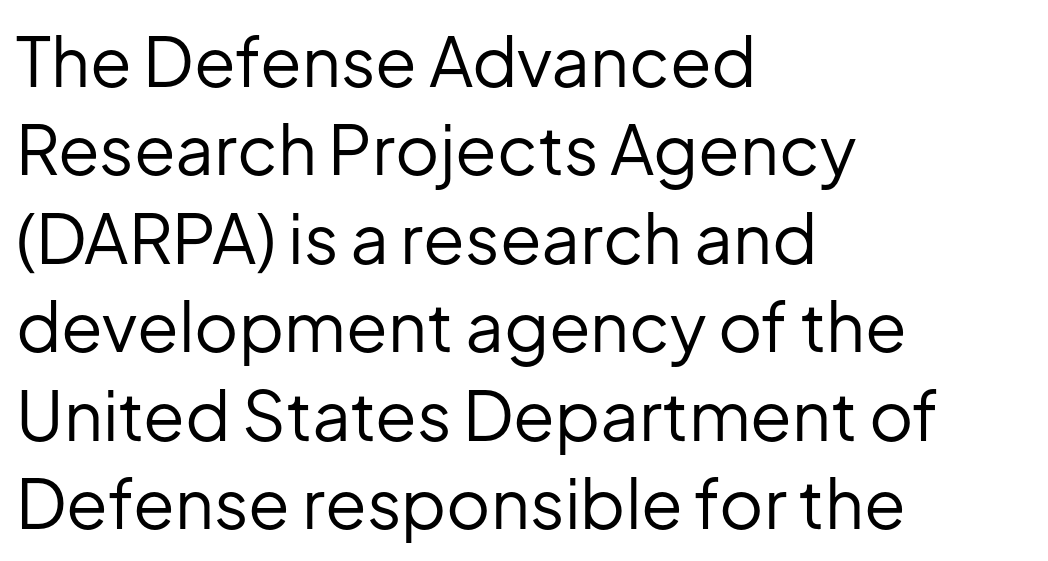
The image shows 68 px regular-weight sans-serif type, upright; set left-aligned, normal line spacing (1.3x), normal letter spacing, not underlined; low stroke contrast and a medium x-height.
